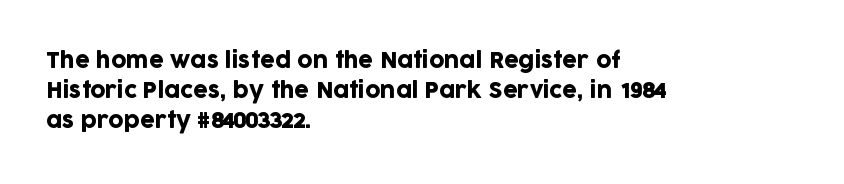
{"italic": "no", "underline": "no", "align": "left", "line_spacing": "normal", "line_spacing_ratio": 1.43, "letter_spacing": "normal", "letter_spacing_em": 0.0, "glyph_px": 21}
